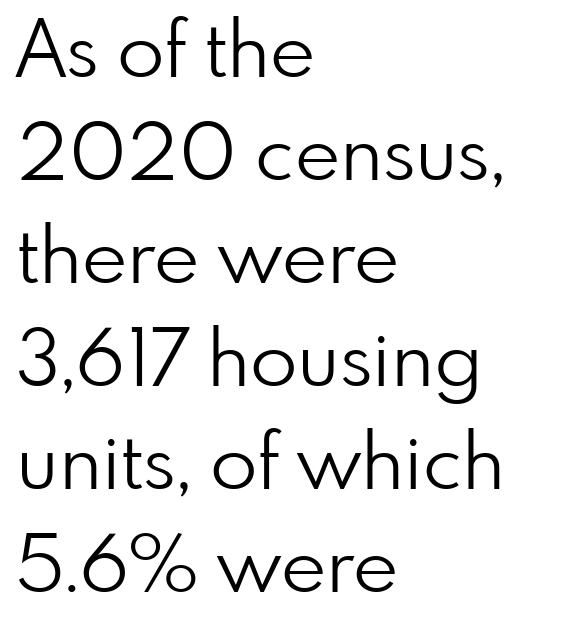
The area under the type is left untouched. The face used here is proportionally spaced, like ordinary book or web type. The designer went with a sans here, leaving each stem footless. What's the leading like? Ordinary, nothing unusual. Teacher's note: observe the even left margin — that is flush-left alignment.
